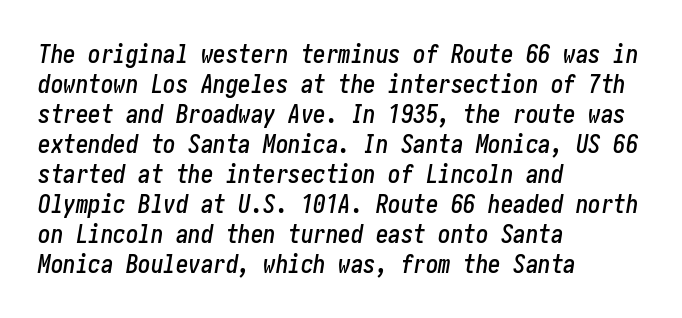
How are the letters spaced? Ordinarily, with no added tracking. One-word summary of the alignment: left. Quick note: underline off. The rendering applies a slant to the glyphs.
